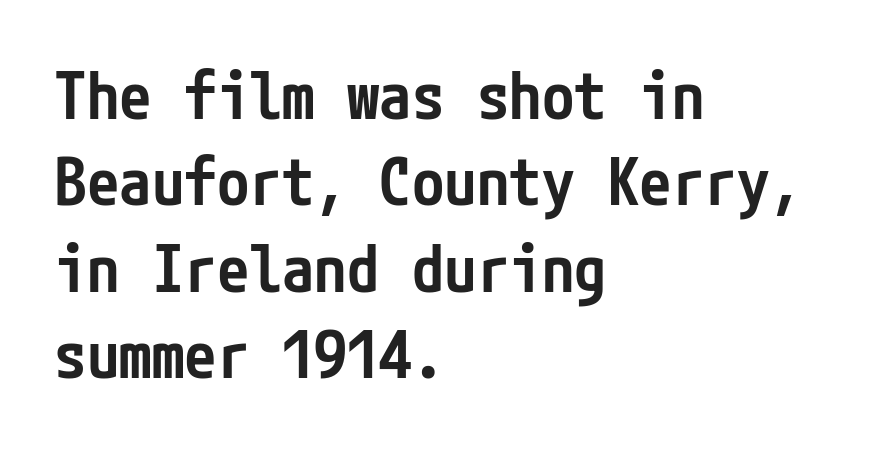
The image shows 65 px semibold, condensed sans-serif type, upright; set left-aligned, normal line spacing (1.33x), normal letter spacing, not underlined; low stroke contrast and a medium x-height.
